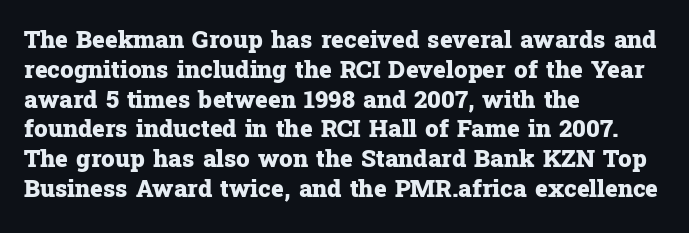
Q: Is the text bold? A: Yes.
Q: Is the text italic (slanted)? A: No, it is upright.
Q: Is the text underlined? A: No.
Q: How is the paragraph aligned? A: Left-aligned.
Q: Is the spacing between letters normal or unusually wide? A: Normal.
